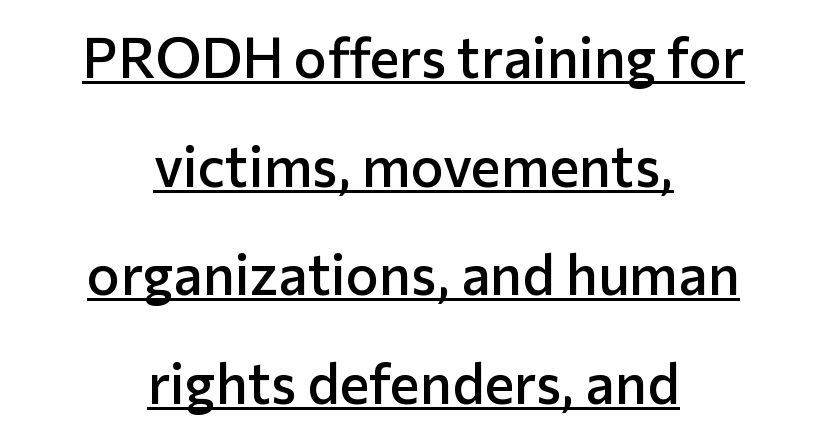
Q: Is the text bold? A: Semi-bold.
Q: Is the text italic (slanted)? A: No, it is upright.
Q: Is the typeface a serif or a sans-serif typeface? A: Sans-serif.
Q: Is the text underlined? A: Yes.
Q: How is the paragraph aligned? A: Centered.
Q: Is the spacing between letters normal or unusually wide? A: Normal.
Q: Is the spacing between lines tight, normal or loose? A: Loose.
Q: Width (condensed, normal, or wide)? A: Normal.
Q: Stroke contrast? A: Low.
Q: x-height? A: Medium.
Q: Monospaced? A: No.
